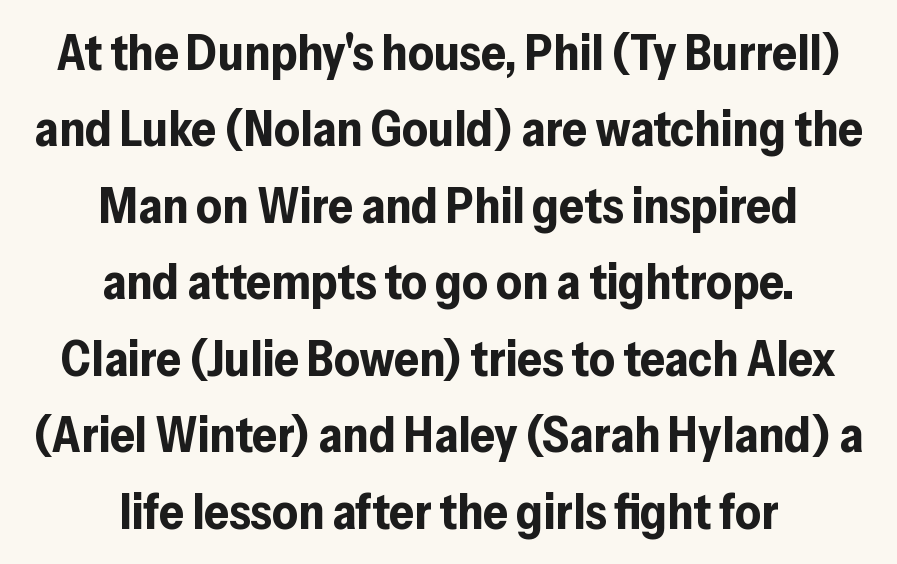
Think of a printed novel: that variable character pitch is what you see here. Honestly, there is no underline to notice here at all. Observe the absence of serifs on each vertical stroke in this sample. Caption: standard tracking, unaltered. The setting favours the middle, as headings and verse often do.
